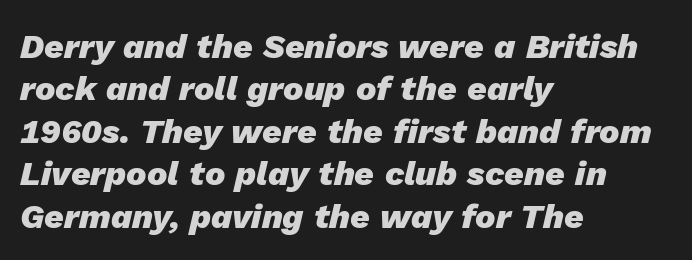
Slanted lettering throughout. Horizontal bands of white between lines are of average thickness. Spacing between characters is what you'd get straight out of the box. A typesetter would call this proportional, since set widths differ per character. The ragged edge is on the right, which tells us the setting is flush left. Pretty heavy lettering here — definitely bold.
